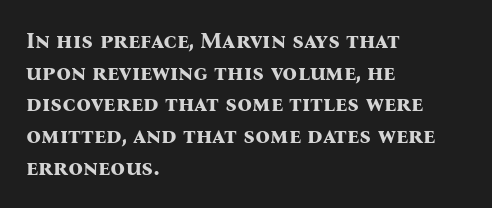
Q: Is the text bold? A: Yes.
Q: Is the text italic (slanted)? A: No, it is upright.
Q: Is the text underlined? A: No.
Q: How is the paragraph aligned? A: Left-aligned.
Q: Is the spacing between letters normal or unusually wide? A: Normal.
Q: Is the spacing between lines tight, normal or loose? A: Normal.
